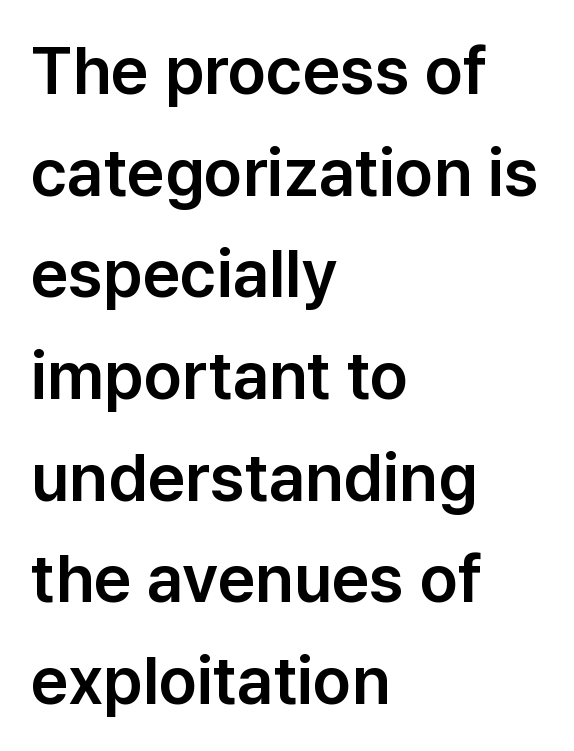
Casual observation: everything's shoved over to the left. A clean baseline with only descenders dipping below it. You could not count columns in this text — the font is proportionally spaced. If you drew a line through each stem, it would be perfectly vertical.
